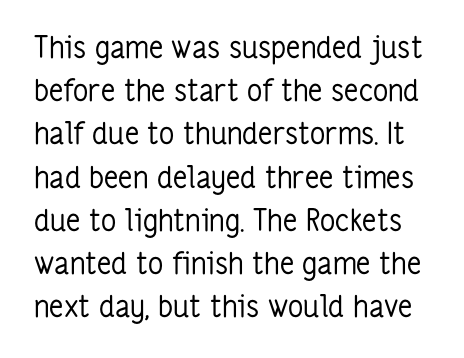
The passage shown stacks its lines at a standard gap. Spacing verdict: proportional, widths tailored to each character. Weight: not bold — regular or lighter. If you drew a line through each stem, it would be perfectly vertical. Observe the absence of serifs on each vertical stroke in this sample. The rendering keeps characters at their native spacing.
